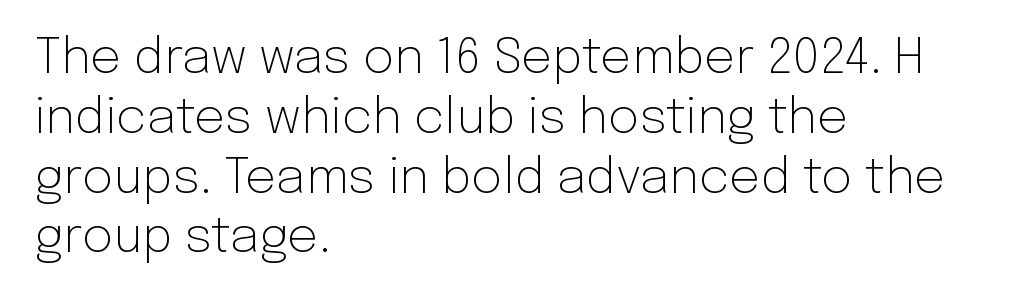
This sample is left-justified, so line endings fall wherever the words run out. Unlike italic type, these characters show no tilt at all. Here the glyphs are tracked normally, forming tight word shapes. A typesetter would call this proportional, since set widths differ per character. You can tell from the bare stems that sans-serif type was used. Just letters on the line, the space beneath them empty.
